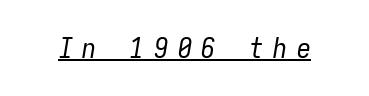
The weight tops out at a normal text grade. This sample carries an underscore along the baseline area. The rendering uses typewriter-style spacing with identical character cells. The rendering applies a slant to the glyphs. Honestly, the letter spacing is so wide it's the main thing you notice.
